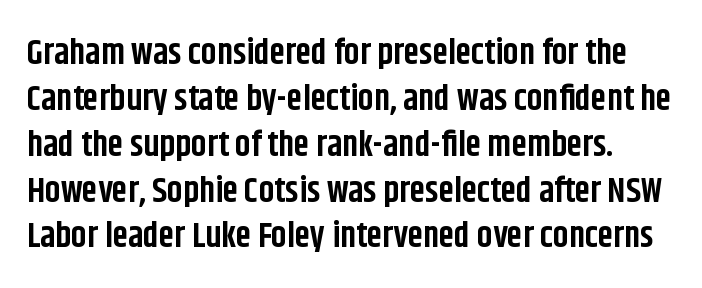
{"serif": "no", "italic": "no", "bold": "yes", "weight": "bold", "width": "condensed", "stroke_contrast": "low", "x_height": "large", "monospaced": "no", "underline": "no", "line_spacing": "normal", "line_spacing_ratio": 1.31, "letter_spacing": "normal", "letter_spacing_em": 0.0, "glyph_px": 35}
